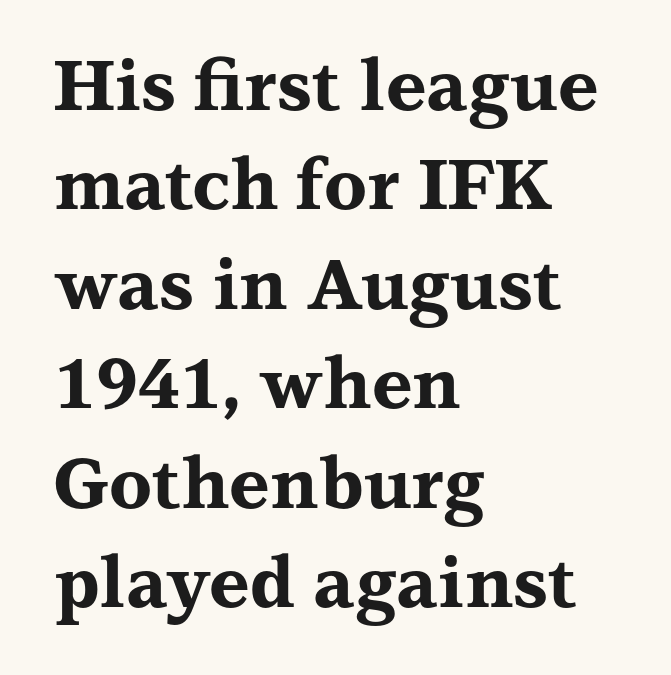
These lines are rendered in a variable-pitch font. Letters rest on an invisible, unmarked baseline. Note: serifs present on the glyphs. Every character sits straight up, as roman type does.
